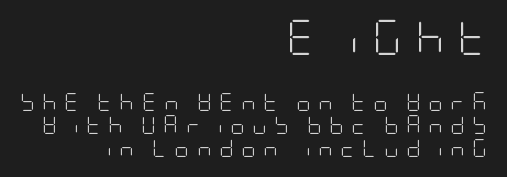
The line texture is sparse and dotted thanks to wide tracking. Each line ends at the same right margin while the left side varies. Each new line begins a customary step beneath the previous one. Only glyphs here, with clear space below each row.
